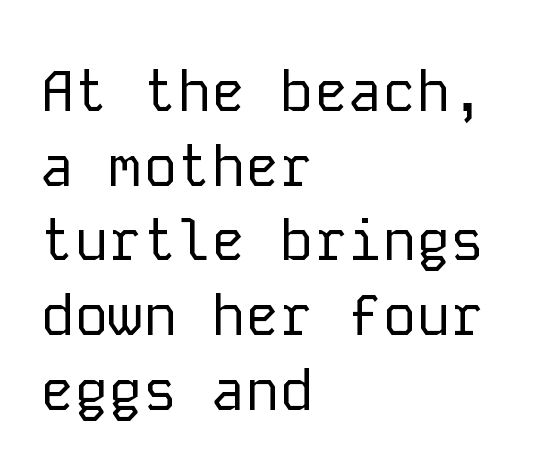
Is the block centered? No — it sits flush against the left margin. The font's upright variant was chosen for this text. The glyphs are unaccompanied by any horizontal stroke below them. The passage shown is typed in a monospace face where columns stay perfectly aligned.
